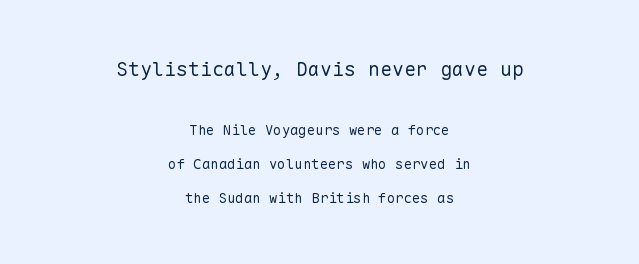
{"italic": "no", "bold": "no", "underline": "no", "align": "center", "line_spacing": "loose", "line_spacing_ratio": 2.44, "letter_spacing": "normal", "letter_spacing_em": 0.0, "larger_block": "first", "size_ratio": 1.43, "glyph_px": 20}
